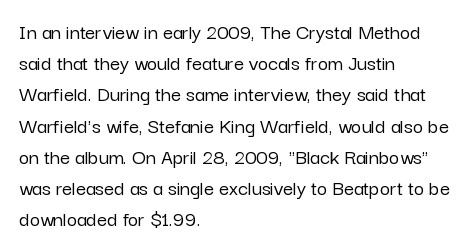
{"italic": "no", "underline": "no", "align": "left", "line_spacing": "normal", "line_spacing_ratio": 1.42, "letter_spacing": "normal", "letter_spacing_em": 0.0, "glyph_px": 22}
